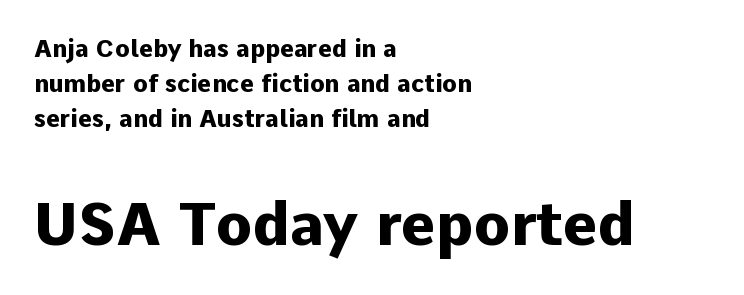
Q: Is the text bold? A: Yes.
Q: Is the text italic (slanted)? A: No, it is upright.
Q: Is the typeface a serif or a sans-serif typeface? A: Sans-serif.
Q: Is the text underlined? A: No.
Q: How is the paragraph aligned? A: Left-aligned.
Q: Is the spacing between letters normal or unusually wide? A: Normal.
Q: Is the spacing between lines tight, normal or loose? A: Normal.
Q: Which block of text is set in a larger size, the first (top) or the second (bottom)? A: The second (bottom) one.
Q: Width (condensed, normal, or wide)? A: Normal.
Q: Stroke contrast? A: Low.
Q: x-height? A: Medium.
Q: Monospaced? A: No.
